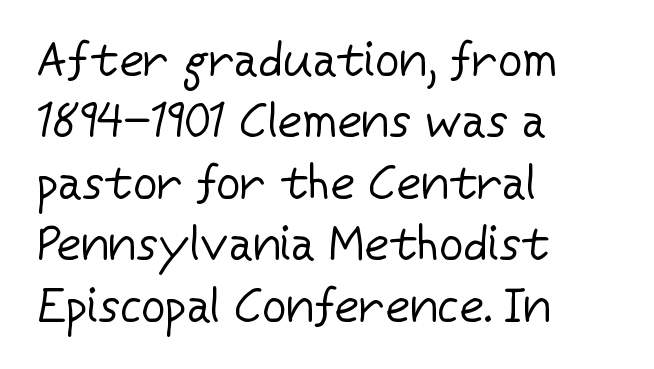
The image shows 48 px regular-weight sans-serif type, upright; set left-aligned, normal line spacing (1.28x), normal letter spacing, not underlined; low stroke contrast and a medium x-height.
